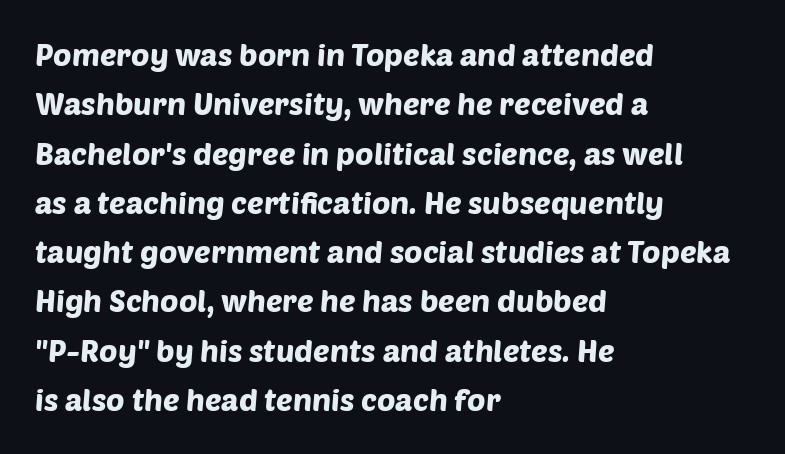
Compared with a centered layout, this one pins lines to the left instead. Students, observe: this is what conventionally led text looks like. Look at the tracking — it's just the regular setting, nothing added. Are there feet on the stems? There aren't — it's a sans. Words float on clear page, feet unadorned.
